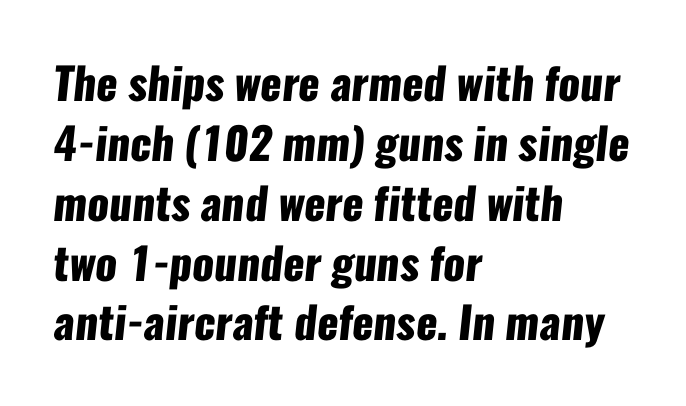
The image shows 44 px heavy, condensed sans-serif type; set left-aligned, normal line spacing (1.36x), normal letter spacing, not underlined; low stroke contrast and a medium x-height.
